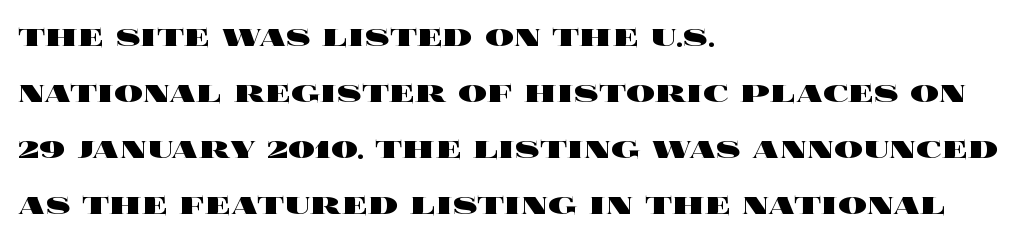
Q: Is the text bold? A: Yes.
Q: Is the text italic (slanted)? A: No, it is upright.
Q: Is the text underlined? A: No.
Q: How is the paragraph aligned? A: Left-aligned.
Q: Is the spacing between letters normal or unusually wide? A: Normal.
Q: Is the spacing between lines tight, normal or loose? A: Normal.
Q: Width (condensed, normal, or wide)? A: Wide.
Q: x-height? A: Large.
Q: Monospaced? A: No.
